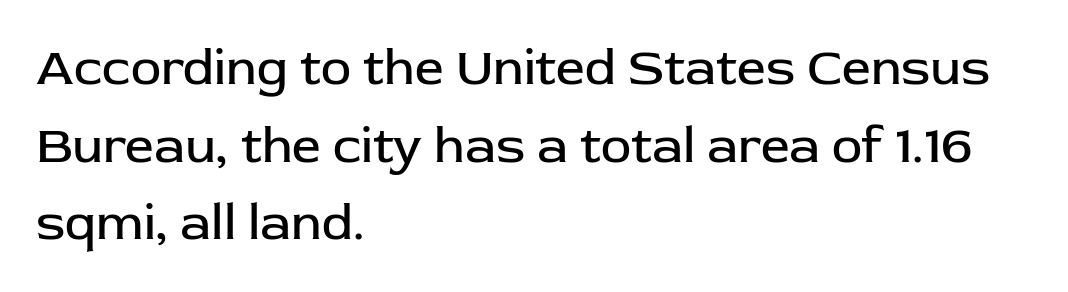
Q: Is the text bold? A: No.
Q: Is the text italic (slanted)? A: No, it is upright.
Q: Is the typeface a serif or a sans-serif typeface? A: Sans-serif.
Q: Is the text underlined? A: No.
Q: How is the paragraph aligned? A: Left-aligned.
Q: Is the spacing between letters normal or unusually wide? A: Normal.
Q: Is the spacing between lines tight, normal or loose? A: Normal.
Q: Width (condensed, normal, or wide)? A: Normal.
Q: Stroke contrast? A: Low.
Q: x-height? A: Medium.
Q: Monospaced? A: No.
